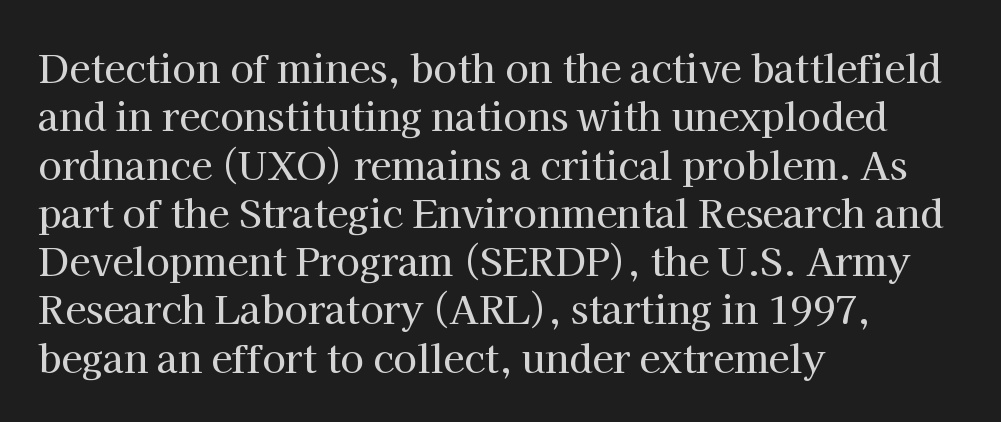
The image shows 38 px serif type, upright; set left-aligned, normal line spacing (1.27x), normal letter spacing, not underlined; high stroke contrast and a medium x-height.
